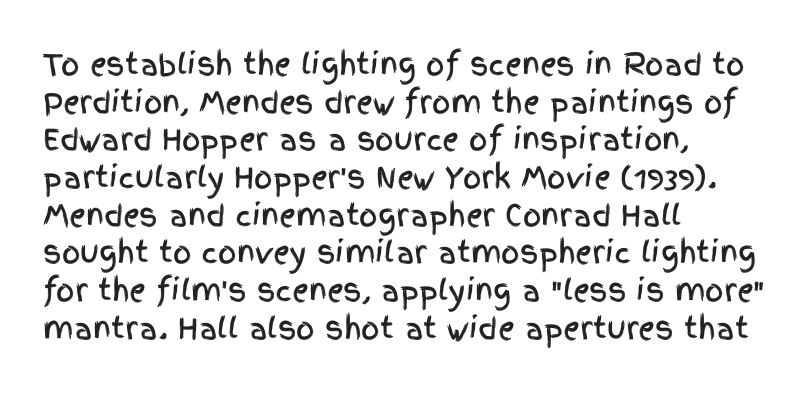
Standard letterfit; no display-style spreading of the glyphs. Ascenders rise straight up at ninety degrees. These lines are rendered in a variable-pitch font. Honestly, the row spacing looks completely unremarkable.
